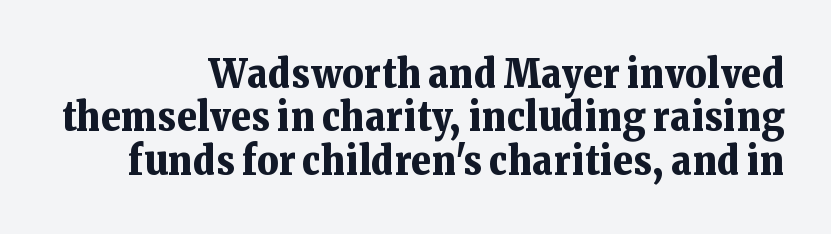
{"serif": "yes", "italic": "no", "bold": "yes", "weight": "bold", "width": "normal", "stroke_contrast": "low", "x_height": "medium", "monospaced": "no", "underline": "no", "align": "right", "line_spacing": "tight", "line_spacing_ratio": 1.06, "letter_spacing": "normal", "letter_spacing_em": 0.0, "glyph_px": 41}
